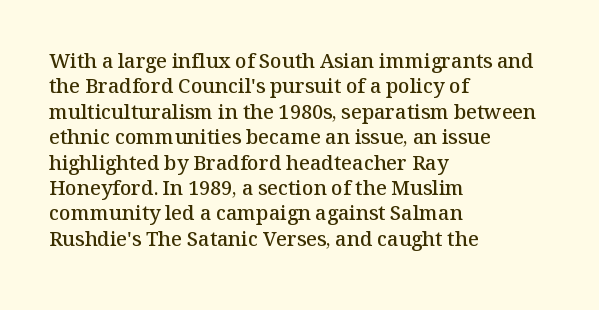
The image shows 20 px text type, upright; set left-aligned, normal line spacing (1.27x), normal letter spacing, not underlined.
